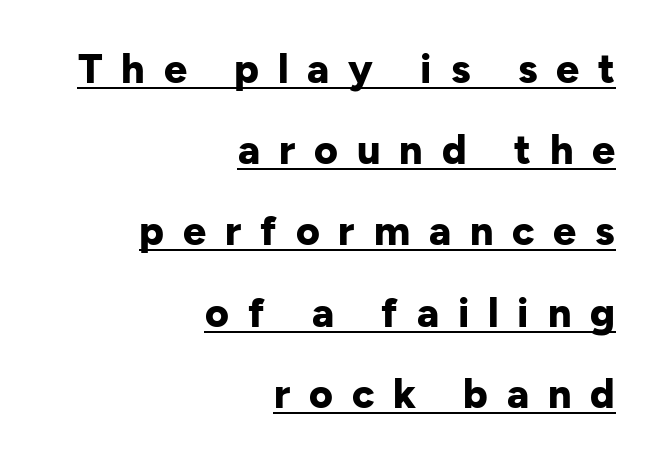
{"serif": "no", "italic": "no", "bold": "yes", "weight": "bold", "width": "normal", "stroke_contrast": "low", "x_height": "medium", "monospaced": "no", "underline": "yes", "align": "right", "line_spacing": "loose", "line_spacing_ratio": 1.98, "letter_spacing": "wide", "letter_spacing_em": 0.46, "glyph_px": 41}
